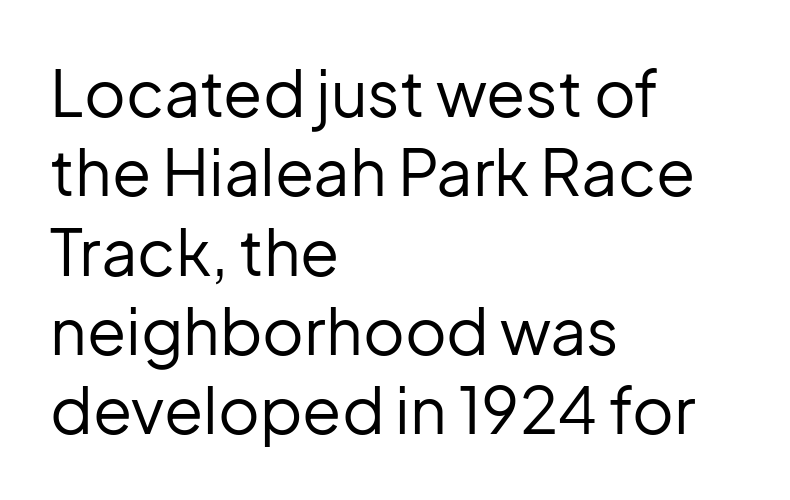
{"serif": "no", "italic": "no", "bold": "no", "weight": "regular", "width": "normal", "stroke_contrast": "low", "x_height": "medium", "monospaced": "no", "underline": "no", "align": "left", "line_spacing_ratio": 1.24, "letter_spacing": "normal", "letter_spacing_em": 0.0, "glyph_px": 64}
